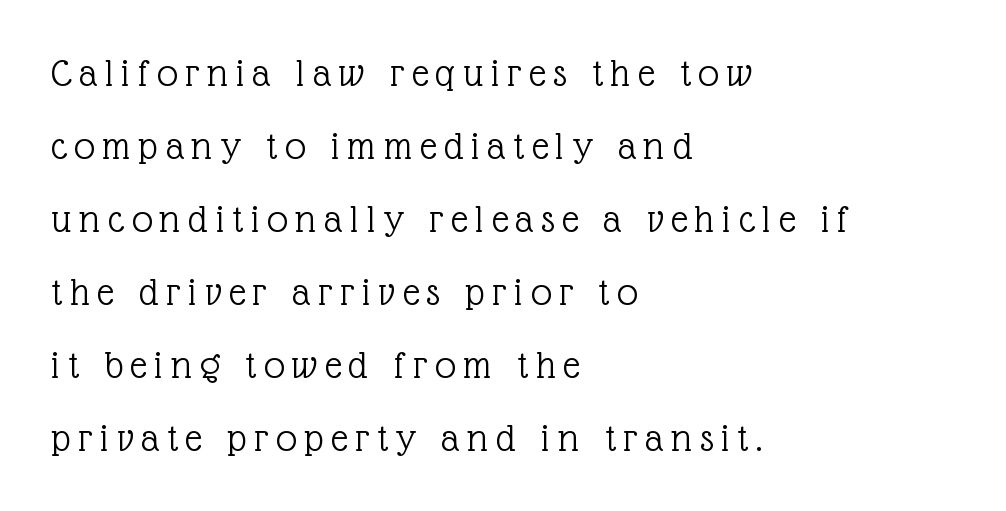
Q: Is the text bold? A: No.
Q: Is the text italic (slanted)? A: No, it is upright.
Q: Is the typeface a serif or a sans-serif typeface? A: Serif.
Q: Is the text underlined? A: No.
Q: How is the paragraph aligned? A: Left-aligned.
Q: Width (condensed, normal, or wide)? A: Normal.
Q: x-height? A: Medium.
Q: Monospaced? A: No.
